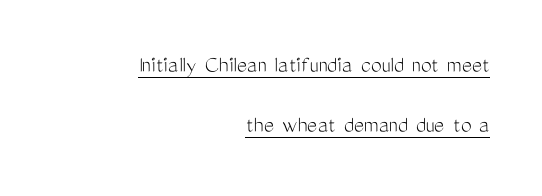
The image shows 24 px text type, upright; set right-aligned, loose line spacing (2.5x), normal letter spacing, underlined.
